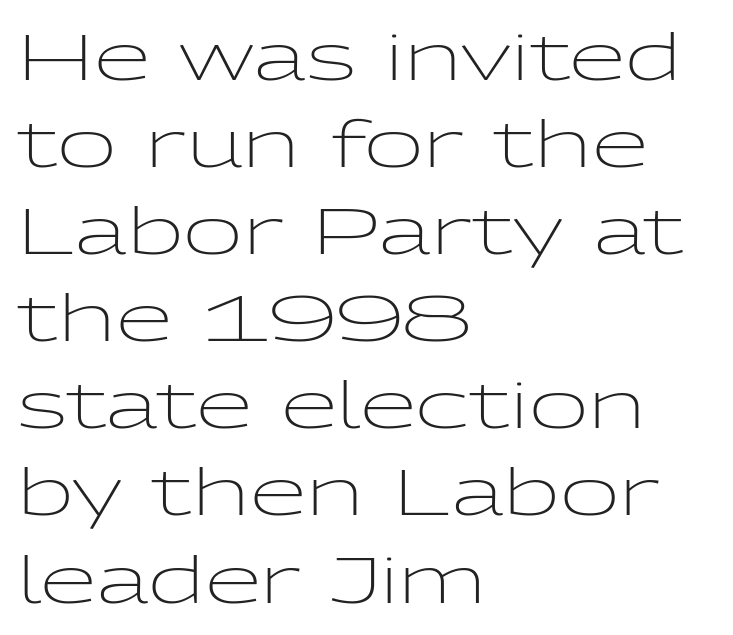
The face used here is rendered with its standard letterfit. The letterforms sit at book weight or below. Reading down the column, the eye jumps a familiar distance to each next line. You could not count columns in this text — the font is proportionally spaced. Does the lettering tilt? It doesn't — this is upright. Is this a sans? Yes — the strokes have no serifs.
